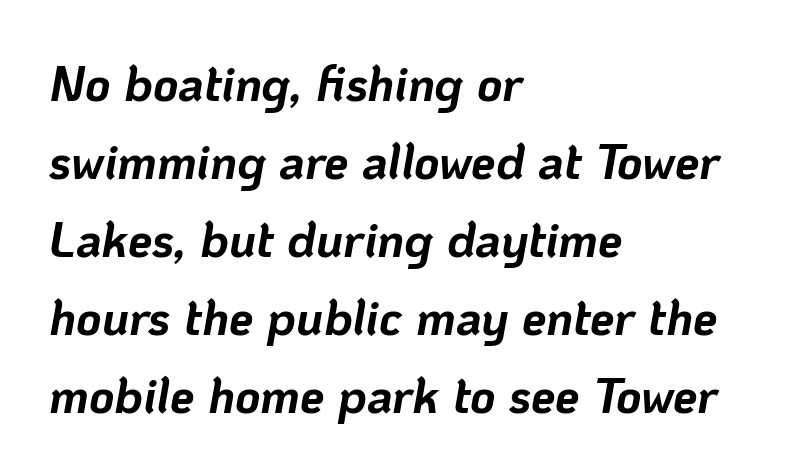
Quick note: underline off. The compositor pushed each line to the left boundary. Quick note: interline space is typical. Pretty heavy lettering here — definitely bold. The rendering applies a slant to the glyphs. The rendering keeps characters at their native spacing.
